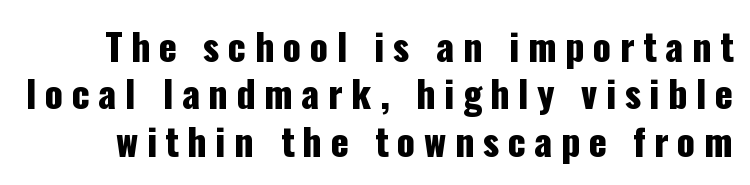
The face used here is proportionally spaced, like ordinary book or web type. Notice how descenders clear the ascenders below comfortably — that's standard leading. Just letters on the line, the space beneath them empty. Nothing sits at the stroke ends, so this counts as sans-serif. Upright lettering throughout.
